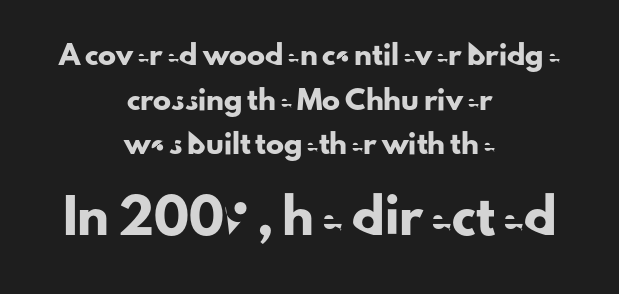
Q: Is the text italic (slanted)? A: No, it is upright.
Q: Is the typeface a serif or a sans-serif typeface? A: Sans-serif.
Q: Is the text underlined? A: No.
Q: How is the paragraph aligned? A: Centered.
Q: Is the spacing between letters normal or unusually wide? A: Normal.
Q: Is the spacing between lines tight, normal or loose? A: Loose.
Q: Which block of text is set in a larger size, the first (top) or the second (bottom)? A: The second (bottom) one.
Q: Width (condensed, normal, or wide)? A: Normal.
Q: Stroke contrast? A: Low.
Q: x-height? A: Small.
Q: Monospaced? A: No.
